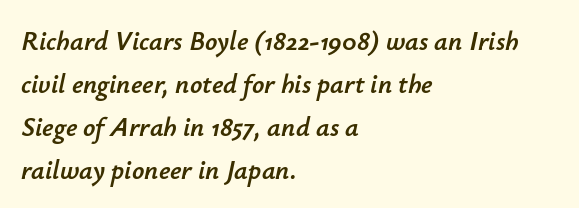
The image shows 27 px text type, italic (leaning right); set left-aligned, normal line spacing (1.59x), normal letter spacing, not underlined.
